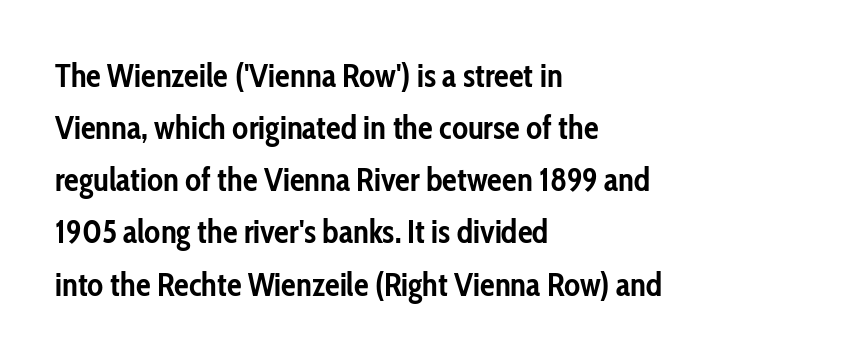
The passage shown is typed in a proportional face where columns would drift. Tracking value appears to be zero — textbook default spacing. In terms of weight, the rendering is a true, heavy bold. The rendering shows plain stroke endings on the letterforms — a sans-serif design. Decoration check: the copy has no underline.
